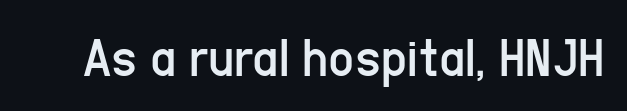
The letterforms sit shoulder to shoulder at normal distance. No word sits above an underline. Italic: no, the glyphs are upright roman. Counters stay open thanks to moderate or lighter strokes.
